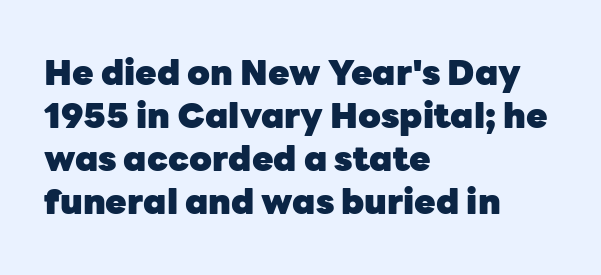
{"serif": "no", "italic": "no", "bold": "yes", "weight": "heavy", "width": "normal", "stroke_contrast": "low", "x_height": "medium", "monospaced": "no", "underline": "no", "align": "left", "line_spacing_ratio": 1.23, "letter_spacing": "normal", "letter_spacing_em": 0.0, "glyph_px": 35}
